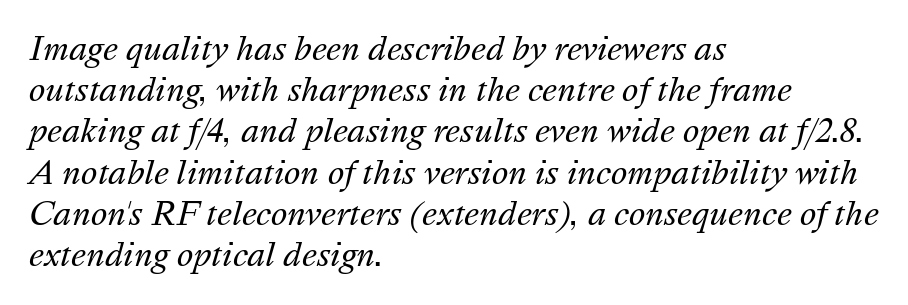
Q: Is the text bold? A: No.
Q: Is the text italic (slanted)? A: Yes, it leans right by about 16 degrees.
Q: Is the text underlined? A: No.
Q: How is the paragraph aligned? A: Left-aligned.
Q: Is the spacing between letters normal or unusually wide? A: Normal.
Q: Is the spacing between lines tight, normal or loose? A: Normal.
Q: Width (condensed, normal, or wide)? A: Normal.
Q: Stroke contrast? A: Medium.
Q: x-height? A: Medium.
Q: Monospaced? A: No.
